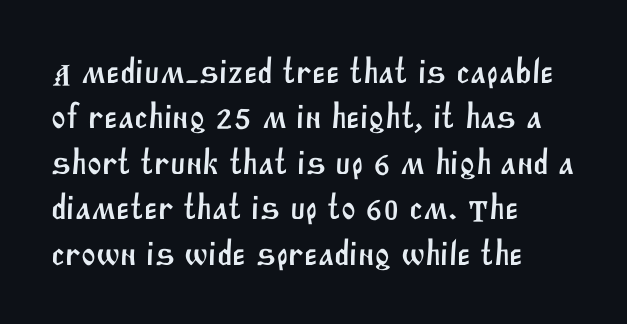
Leading matches the norm, producing a regular column. Any mark beneath the type? The region is blank. The letters advance in unequal steps, a hallmark of proportional type. The passage shown is typeset with a sans-serif family. Where is the straight margin? On the left. What stands out about the letter spacing? Nothing — it is the standard amount.
